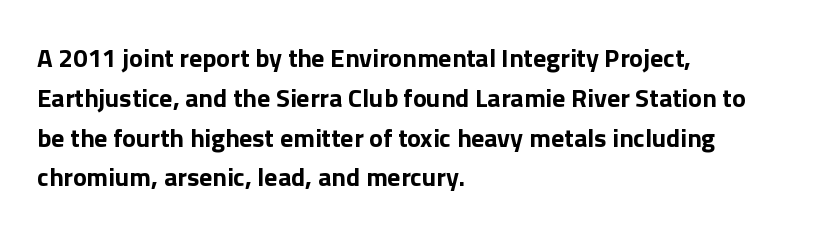
Plenty of ink on the page — the face is bold. Vertical spacing — default. Descenders hang freely into open space. All the whitespace from short lines collects on the right. This rendering leaves character spacing at its baseline value. Do the letters lean? They stand straight.
